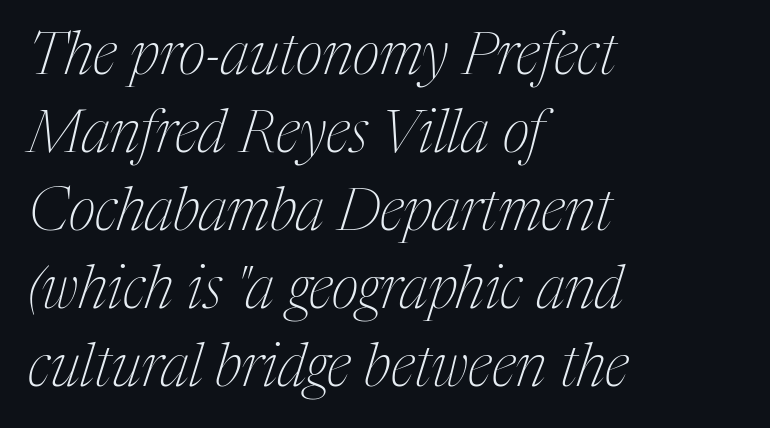
Only glyphs here, with clear space below each row. Characters follow at the spacing the type designer built in. These lines stack with their left ends in a neat column. The glyphs look as if they've been sheared to an angle. Interline gaps are of average width in this sample.
